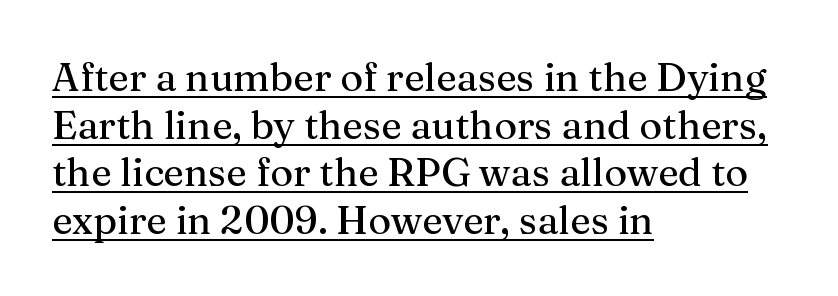
{"serif": "yes", "italic": "no", "width": "normal", "stroke_contrast": "medium", "x_height": "medium", "monospaced": "no", "underline": "yes", "align": "left", "line_spacing_ratio": 1.22, "letter_spacing": "normal", "letter_spacing_em": 0.0, "glyph_px": 39}
